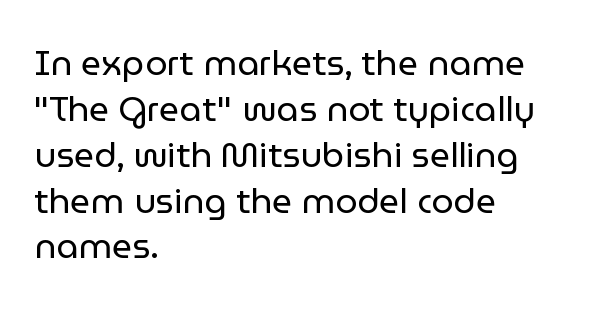
Q: Is the text bold? A: No.
Q: Is the text italic (slanted)? A: No, it is upright.
Q: Is the typeface a serif or a sans-serif typeface? A: Sans-serif.
Q: Is the text underlined? A: No.
Q: How is the paragraph aligned? A: Left-aligned.
Q: Is the spacing between letters normal or unusually wide? A: Normal.
Q: Is the spacing between lines tight, normal or loose? A: Normal.
Q: Width (condensed, normal, or wide)? A: Normal.
Q: Stroke contrast? A: Low.
Q: x-height? A: Medium.
Q: Monospaced? A: No.
